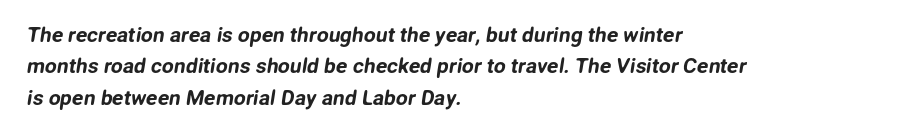
{"underline": "no", "align": "left", "line_spacing": "normal", "line_spacing_ratio": 1.49, "letter_spacing": "normal", "letter_spacing_em": 0.0, "glyph_px": 21}
